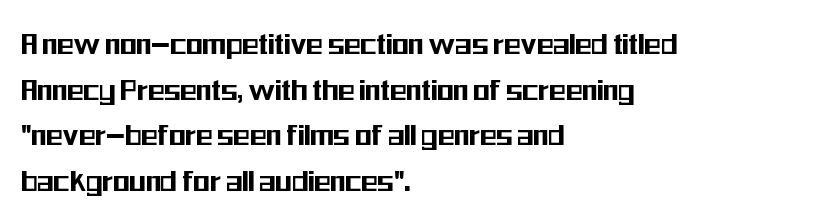
Q: Is the text italic (slanted)? A: No, it is upright.
Q: Is the typeface a serif or a sans-serif typeface? A: Sans-serif.
Q: Is the text underlined? A: No.
Q: How is the paragraph aligned? A: Left-aligned.
Q: Is the spacing between letters normal or unusually wide? A: Normal.
Q: Is the spacing between lines tight, normal or loose? A: Normal.
Q: Width (condensed, normal, or wide)? A: Condensed.
Q: Stroke contrast? A: Medium.
Q: x-height? A: Medium.
Q: Monospaced? A: No.
